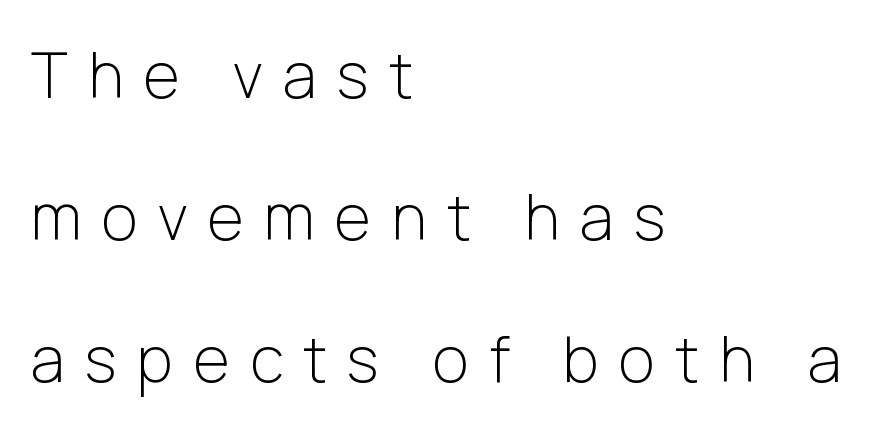
Is the stroke heavy? The answer is a plain regular-or-lighter. Characters follow at a spacing far wider than the type designer built in. All the whitespace from short lines collects on the right. This sample has the flowing, uneven cadence of proportional lettering. Each new line begins a long way beneath the previous one. Descenders are the only things crossing below the line.
